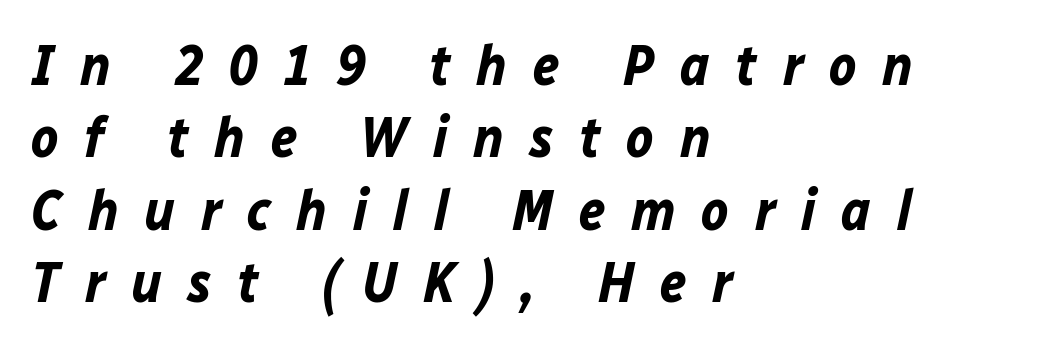
Q: Is the text bold? A: Yes.
Q: Is the text italic (slanted)? A: Yes, it leans right by about 12 degrees.
Q: Is the text underlined? A: No.
Q: How is the paragraph aligned? A: Left-aligned.
Q: Is the spacing between letters normal or unusually wide? A: Unusually wide.
Q: Is the spacing between lines tight, normal or loose? A: Normal.
Q: Width (condensed, normal, or wide)? A: Normal.
Q: Stroke contrast? A: Low.
Q: x-height? A: Medium.
Q: Monospaced? A: No.
